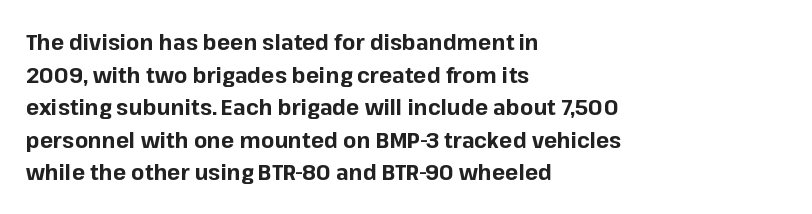
The letters stand straight up with perfectly vertical stems. Vertical spacing — default. Beneath every word, the page is bare. Typeset ragged right — the left edge is the straight one.
